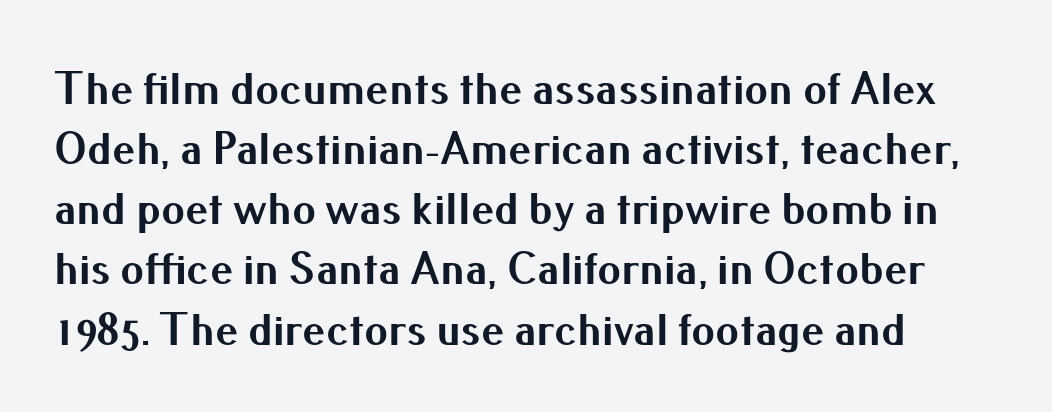
Q: Is the text bold? A: Yes.
Q: Is the text italic (slanted)? A: No, it is upright.
Q: Is the typeface a serif or a sans-serif typeface? A: Sans-serif.
Q: Is the text underlined? A: No.
Q: Is the spacing between letters normal or unusually wide? A: Normal.
Q: Is the spacing between lines tight, normal or loose? A: Normal.
Q: Width (condensed, normal, or wide)? A: Normal.
Q: Stroke contrast? A: Medium.
Q: x-height? A: Small.
Q: Monospaced? A: No.
